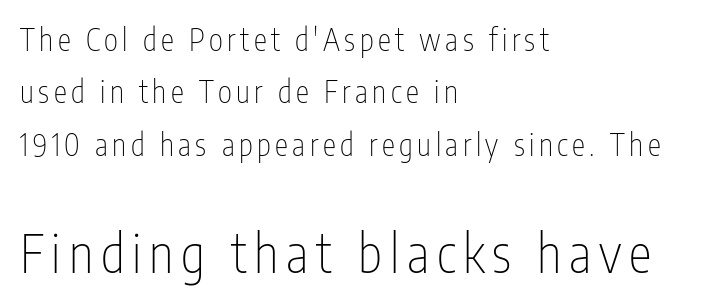
Q: Is the text bold? A: No.
Q: Is the text italic (slanted)? A: No, it is upright.
Q: Is the typeface a serif or a sans-serif typeface? A: Sans-serif.
Q: Is the text underlined? A: No.
Q: How is the paragraph aligned? A: Left-aligned.
Q: Which block of text is set in a larger size, the first (top) or the second (bottom)? A: The second (bottom) one.
Q: Width (condensed, normal, or wide)? A: Condensed.
Q: Stroke contrast? A: Low.
Q: x-height? A: Medium.
Q: Monospaced? A: No.
